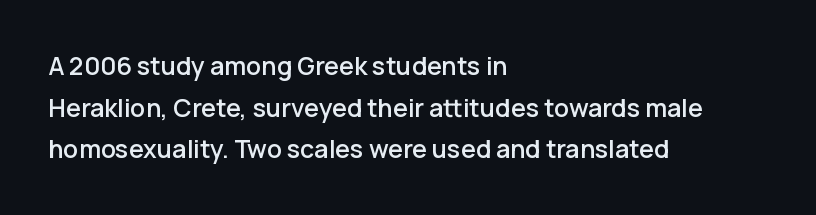
Compared with a centered layout, this one pins lines to the left instead. The font's upright variant was chosen for this text. Decoration check: the copy has no underline. Letter spacing: default. These lines sit exactly where default settings would place them.
